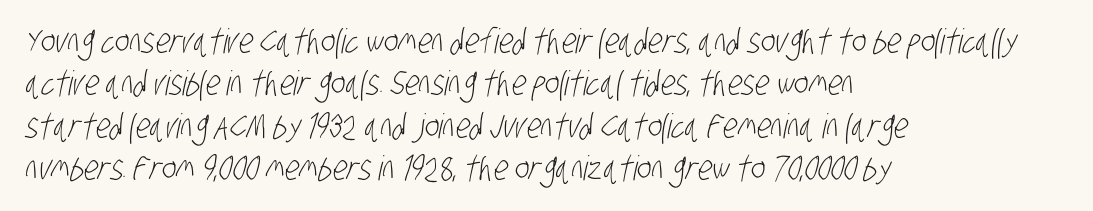
The image shows 34 px light, condensed sans-serif type; set left-aligned, normal line spacing (1.25x), normal letter spacing, not underlined; low stroke contrast and a large x-height.
